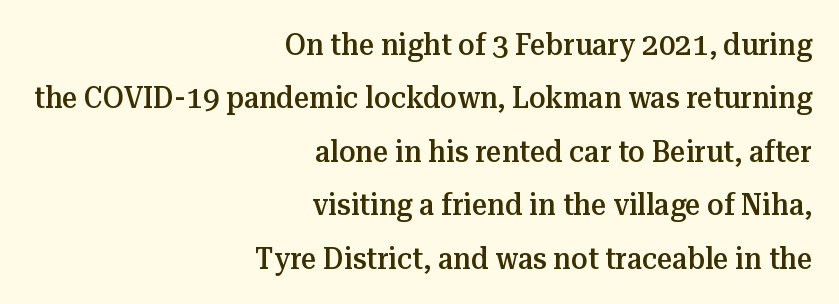
The image shows 30 px semibold serif type, upright; set right-aligned, line spacing 1.78x, normal letter spacing, not underlined; medium stroke contrast and a medium x-height.
